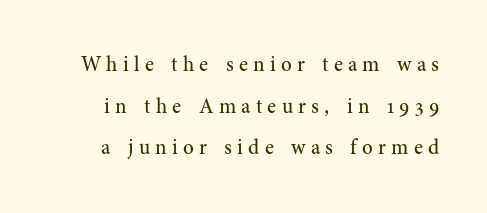
The image shows 21 px text type, upright; set loose line spacing (1.98x), unusually wide letter spacing (+0.25 em), not underlined.
